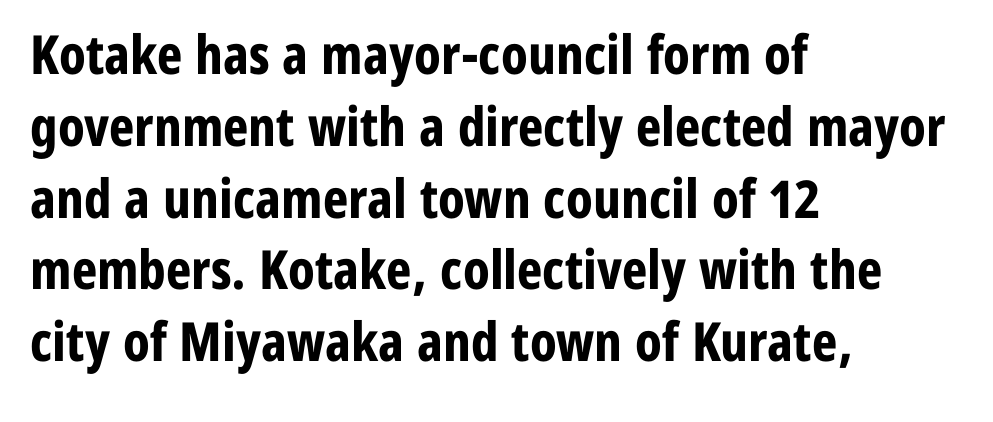
One glance says typical: line gaps are just what's usual. The face used here is rendered with its standard letterfit. Note the varied advance widths — an 'i' is clearly narrower than an 'm'. Plain, unruled lines of type.
